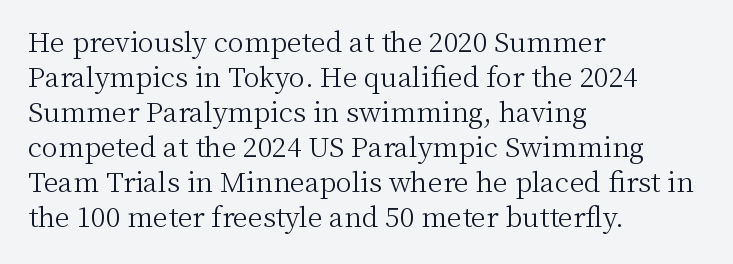
{"italic": "no", "bold": "no", "underline": "no", "align": "left", "line_spacing": "normal", "line_spacing_ratio": 1.3, "letter_spacing": "normal", "letter_spacing_em": 0.0, "glyph_px": 27}
